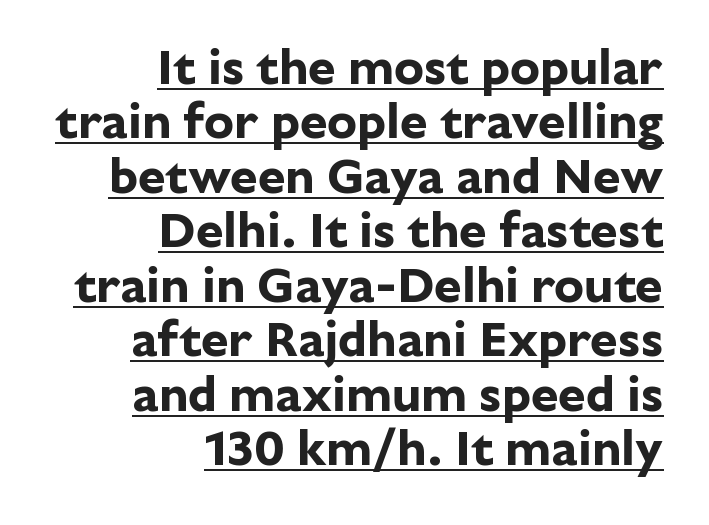
Q: Is the text bold? A: Yes.
Q: Is the text italic (slanted)? A: No, it is upright.
Q: Is the typeface a serif or a sans-serif typeface? A: Sans-serif.
Q: Is the text underlined? A: Yes.
Q: How is the paragraph aligned? A: Right-aligned.
Q: Is the spacing between letters normal or unusually wide? A: Normal.
Q: Is the spacing between lines tight, normal or loose? A: Tight.
Q: Width (condensed, normal, or wide)? A: Normal.
Q: Stroke contrast? A: Low.
Q: x-height? A: Medium.
Q: Monospaced? A: No.
